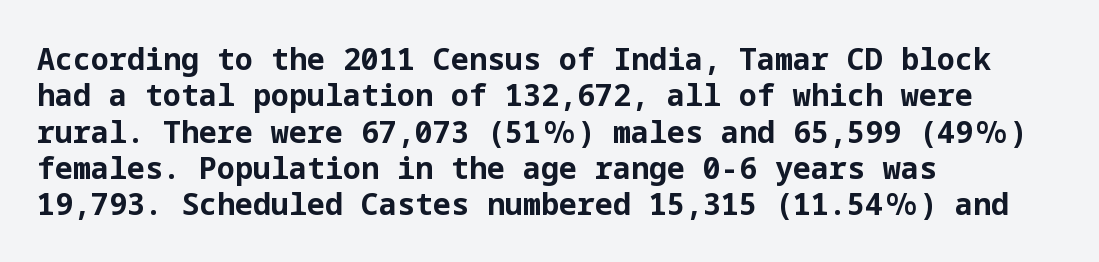
{"serif": "no", "italic": "no", "bold": "yes", "weight": "bold", "width": "normal", "stroke_contrast": "low", "x_height": "medium", "underline": "no", "align": "left", "line_spacing_ratio": 1.21, "letter_spacing": "normal", "letter_spacing_em": 0.0, "glyph_px": 30}
